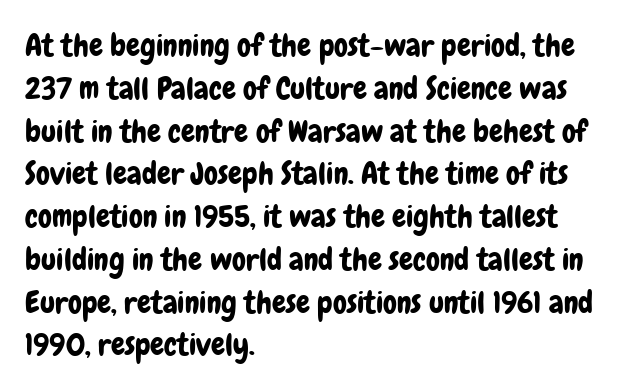
Q: Is the text italic (slanted)? A: No, it is upright.
Q: Is the typeface a serif or a sans-serif typeface? A: Sans-serif.
Q: Is the text underlined? A: No.
Q: How is the paragraph aligned? A: Left-aligned.
Q: Is the spacing between letters normal or unusually wide? A: Normal.
Q: Is the spacing between lines tight, normal or loose? A: Normal.
Q: Width (condensed, normal, or wide)? A: Condensed.
Q: Stroke contrast? A: Low.
Q: x-height? A: Medium.
Q: Monospaced? A: No.
